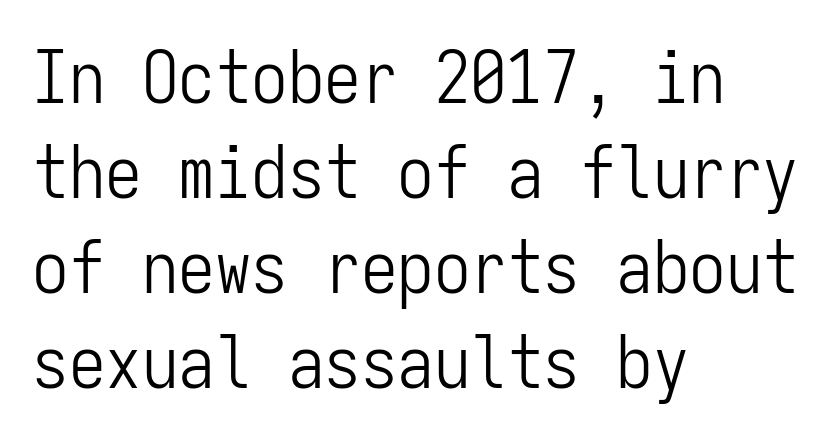
Q: Is the text bold? A: No.
Q: Is the text italic (slanted)? A: No, it is upright.
Q: Is the typeface a serif or a sans-serif typeface? A: Sans-serif.
Q: Is the text underlined? A: No.
Q: How is the paragraph aligned? A: Left-aligned.
Q: Is the spacing between letters normal or unusually wide? A: Normal.
Q: Is the spacing between lines tight, normal or loose? A: Normal.
Q: Width (condensed, normal, or wide)? A: Condensed.
Q: Stroke contrast? A: Low.
Q: x-height? A: Medium.
Q: Monospaced? A: Yes.
